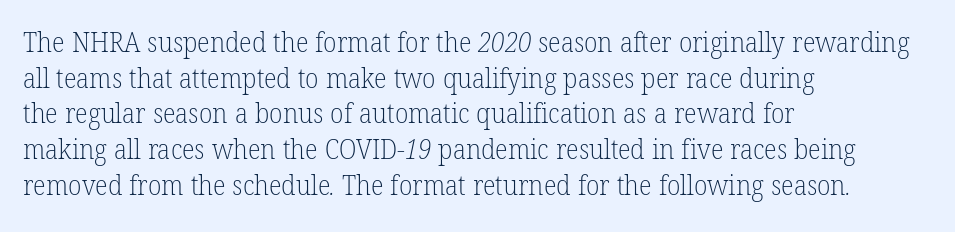
The passage shown is not bold in any degree. Characters follow at the spacing the type designer built in. Vertically, the passage feels balanced, rows spaced as you'd expect. Underlining? Definitely not there.
